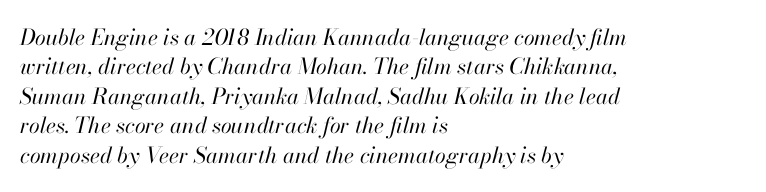
Q: Is the text bold? A: No.
Q: Is the text italic (slanted)? A: Yes, it leans right by about 13 degrees.
Q: Is the text underlined? A: No.
Q: How is the paragraph aligned? A: Left-aligned.
Q: Is the spacing between letters normal or unusually wide? A: Normal.
Q: Is the spacing between lines tight, normal or loose? A: Normal.
